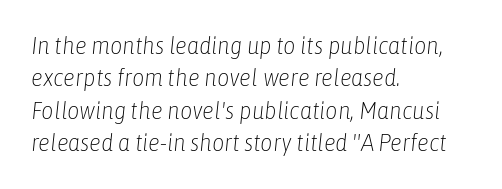
{"italic": "yes", "lean": "right", "slant_degrees": 6, "bold": "no", "underline": "no", "align": "left", "line_spacing": "normal", "line_spacing_ratio": 1.35, "letter_spacing": "normal", "letter_spacing_em": 0.0, "glyph_px": 24}
